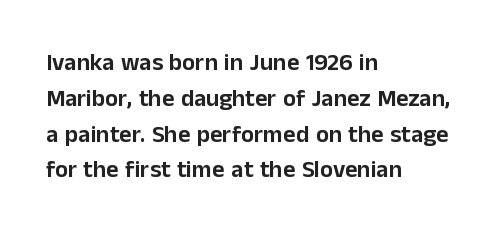
{"italic": "no", "underline": "no", "align": "left", "line_spacing": "normal", "line_spacing_ratio": 1.49, "letter_spacing": "normal", "letter_spacing_em": 0.0, "glyph_px": 24}
